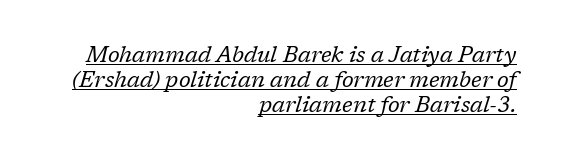
Compared with ordinary roman type, these characters are visibly tilted. Rows of type sit shoulder to shoulder in the vertical direction. Is the stroke heavy? The answer is a plain regular-or-lighter. Students, observe the line beneath the letters — that is underlining.
